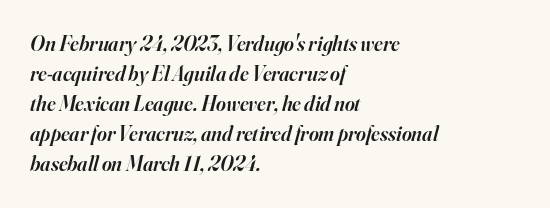
{"italic": "yes", "lean": "right", "slant_degrees": 16, "bold": "semi", "underline": "no", "align": "left", "line_spacing": "normal", "line_spacing_ratio": 1.43, "letter_spacing": "normal", "letter_spacing_em": 0.0, "glyph_px": 21}
